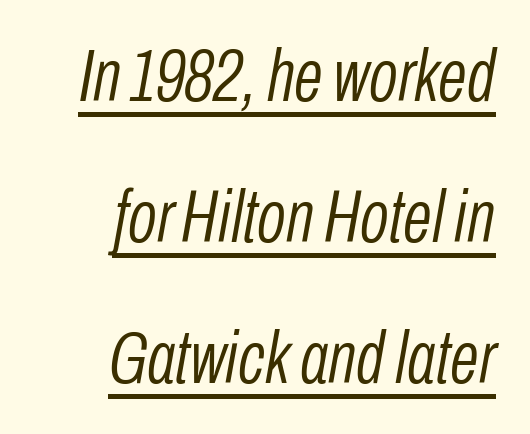
It's the slanting kind of type. Observe the ordinary spacing: letters are neighbours, not strangers. Short and long lines alike share a common ending point at right. Stems and bowls with no extra thickness — not bold. The rendering uses natural spacing where letterforms have individual widths. Underlining? Definitely there.
